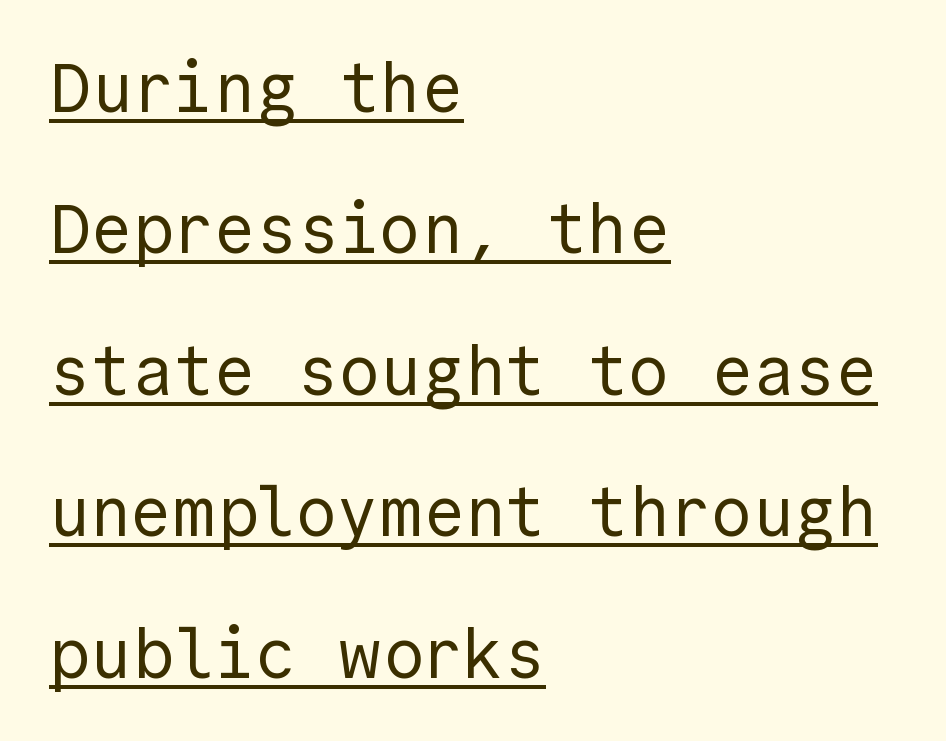
The letters carry no serifs — their stems end cleanly without finishing strokes. Reading down the block, your eye returns to a fixed left position each line. The line texture is even and compact thanks to regular tracking. Weight: not bold — regular or lighter. Posture: straight, roman, zero tilt.
